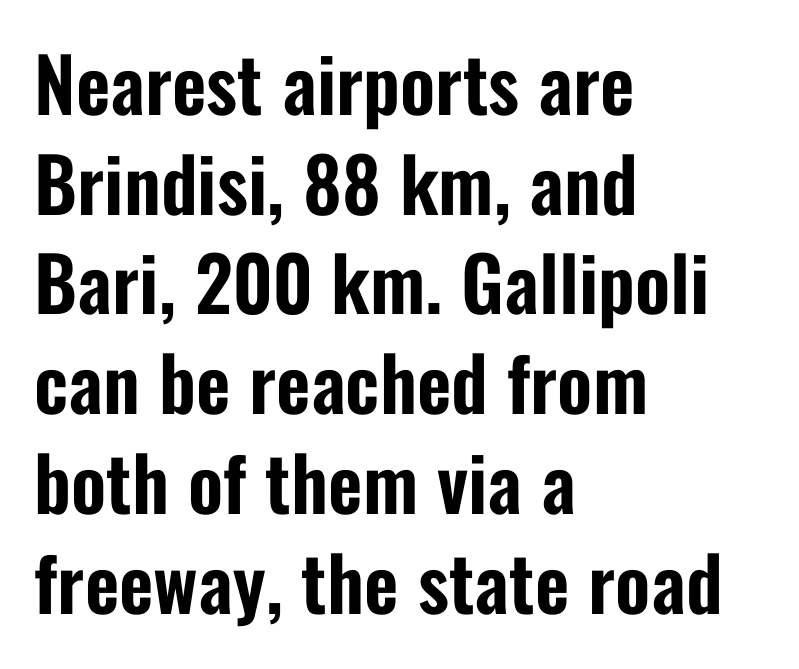
{"serif": "no", "italic": "no", "width": "condensed", "stroke_contrast": "low", "x_height": "medium", "monospaced": "no", "underline": "no", "align": "left", "line_spacing": "normal", "line_spacing_ratio": 1.33, "letter_spacing": "normal", "letter_spacing_em": 0.0, "glyph_px": 75}
